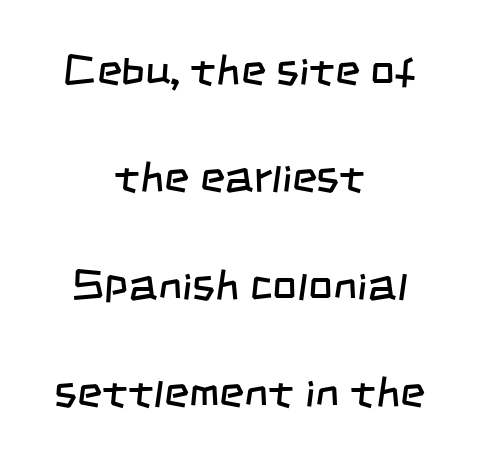
Is this a heavy cut? Hardly; it is regular or lighter. The compositor balanced each line on the midline. A typesetter would call this zero additional tracking. A bare baseline throughout the passage.
